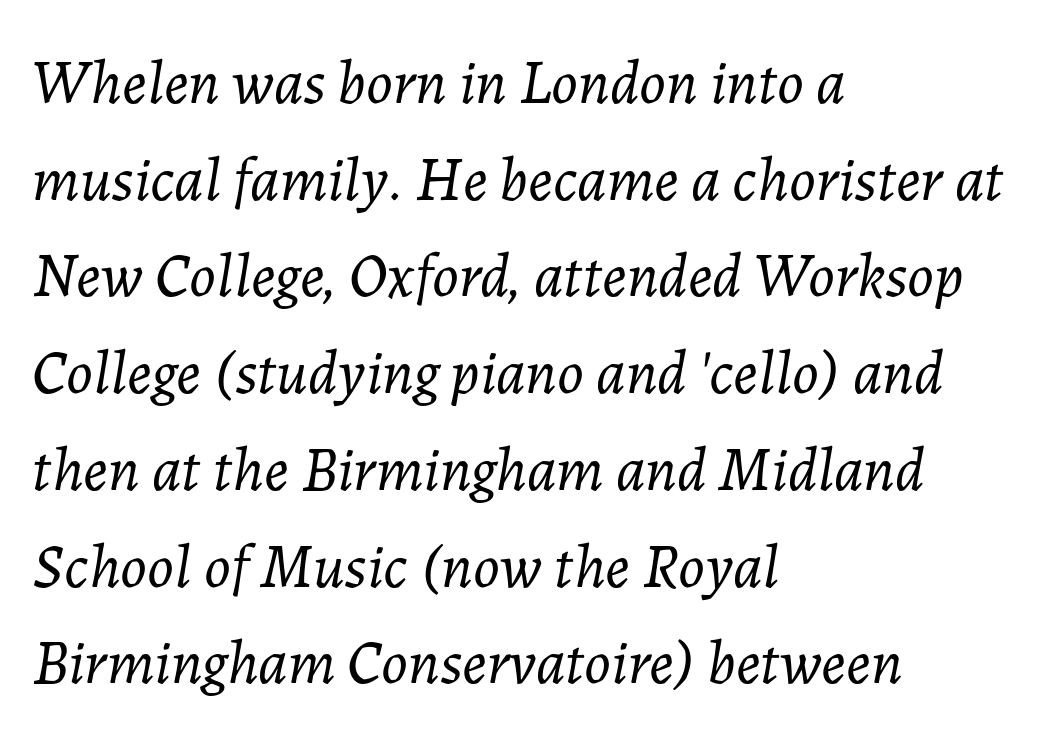
The axis of the letterforms is tilted away from vertical. The letters sit at their default tracking, neither squeezed nor spread. Compared with a centered layout, this one pins lines to the left instead. No extra ink here — the face is not bold. The passage shown is not underscored anywhere. Think of a printed novel: that variable character pitch is what you see here.
